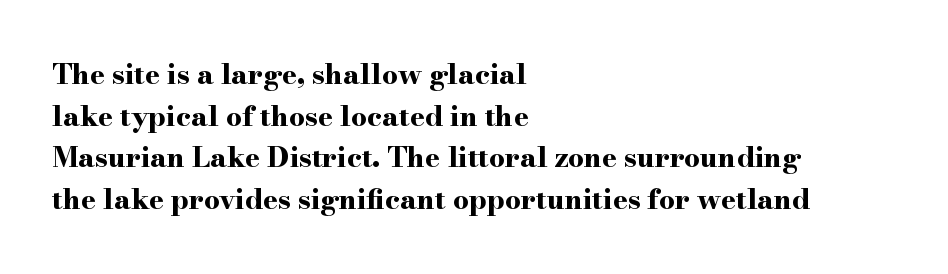
This sample uses plain, unmodified letter spacing. Alignment: flush left. Vertically, the passage feels balanced, rows spaced as you'd expect. These lines are composed in type with serifs.
